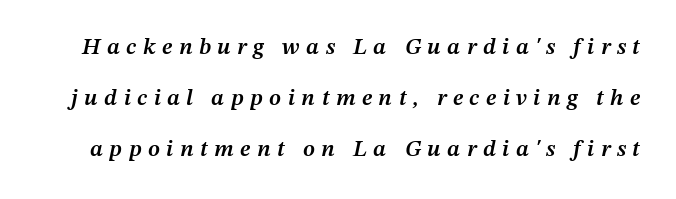
Interline gaps are noticeably wide in this sample. This sample uses an oblique cut, with every glyph tilted off the vertical. How are the letters spaced? Widely, with obvious added tracking. Type without underlining. The passage shown is semibold, sitting just below true bold.
